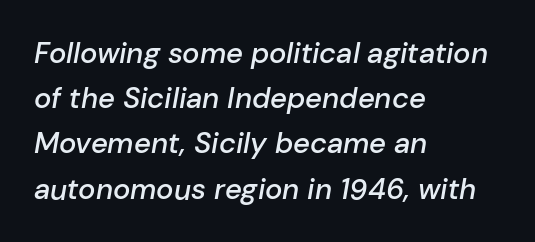
Q: Is the text bold? A: Semi-bold.
Q: Is the text italic (slanted)? A: Yes, it leans right by about 10 degrees.
Q: Is the text underlined? A: No.
Q: How is the paragraph aligned? A: Left-aligned.
Q: Is the spacing between letters normal or unusually wide? A: Normal.
Q: Is the spacing between lines tight, normal or loose? A: Normal.
Q: Width (condensed, normal, or wide)? A: Normal.
Q: Stroke contrast? A: Low.
Q: x-height? A: Medium.
Q: Monospaced? A: No.
